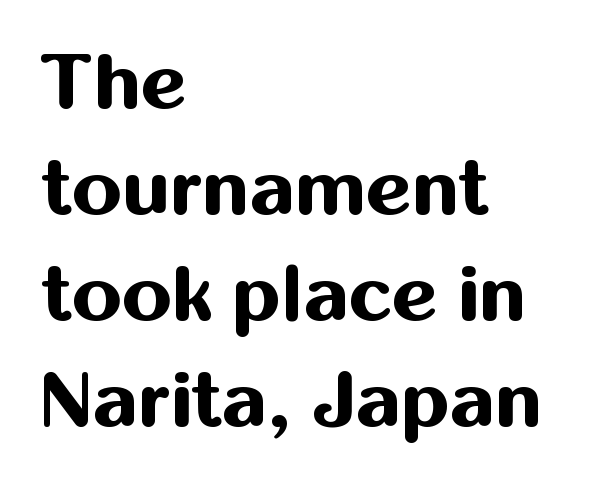
{"serif": "no", "italic": "no", "bold": "yes", "weight": "bold", "width": "normal", "stroke_contrast": "medium", "x_height": "medium", "monospaced": "no", "underline": "no", "align": "left", "line_spacing": "normal", "line_spacing_ratio": 1.34, "letter_spacing": "normal", "letter_spacing_em": 0.0, "glyph_px": 79}
